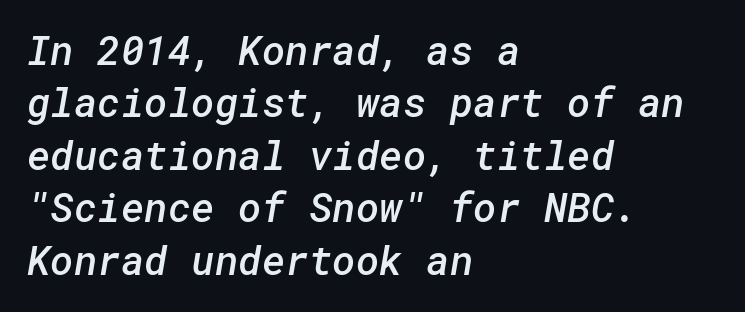
Does the weight exceed regular? Yes, but only to semibold. Observe the ordinary spacing: letters are neighbours, not strangers. The block of text has a typical density, with ordinary space between rows. One-word summary of the alignment: left. I'd call this a sans setting — the letters go barefoot.
